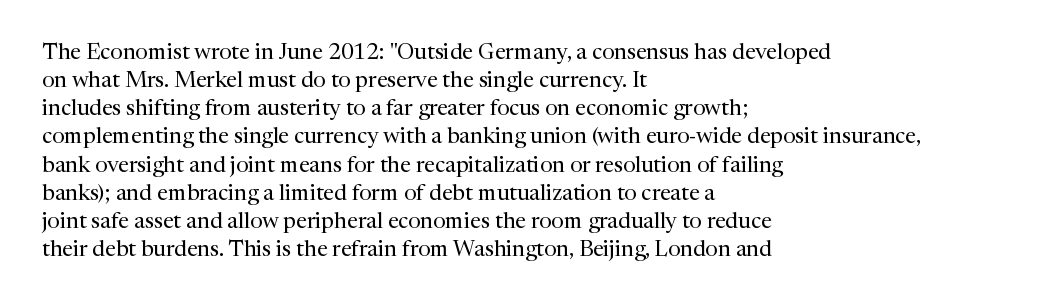
Normally led — the rows are evenly, conventionally spaced. Underlining? Definitely not there. The axis of the letterforms is exactly vertical. The passage is arranged the way most books set body copy — flush left. Default kerning and tracking; the words read as compact shapes.
